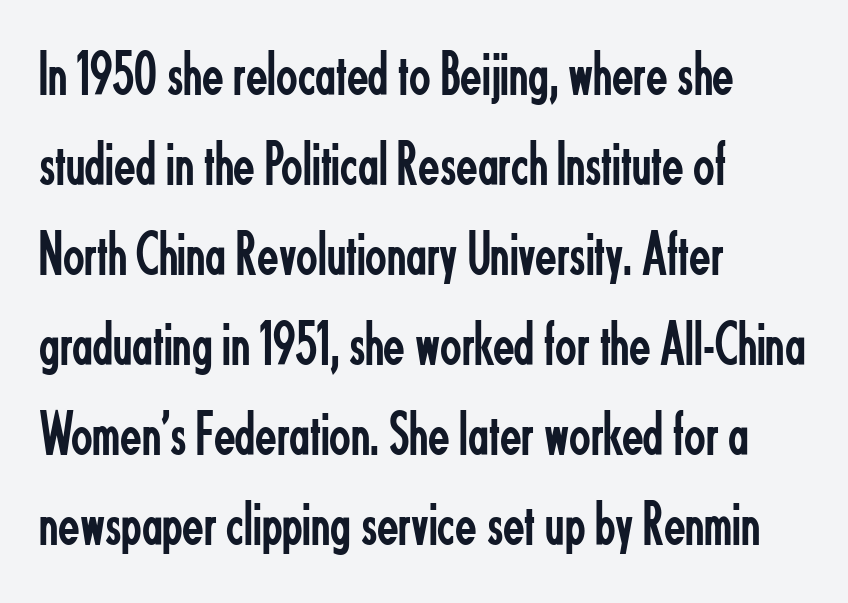
Note: no serifs on the glyphs. You can tell it's not italic because the verticals are truly vertical. The gaps between neighbouring characters are ordinary and unremarkable. The lines are quadded left.
